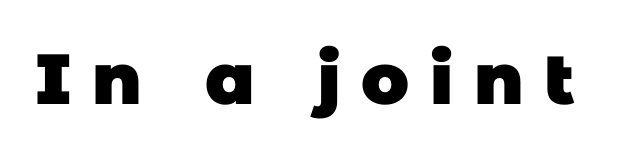
The image shows 71 px heavy sans-serif type; set unusually wide letter spacing (+0.29 em), not underlined; low stroke contrast and a large x-height.
